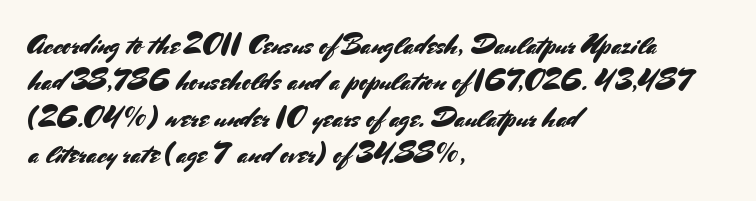
{"underline": "no", "align": "left", "line_spacing": "normal", "line_spacing_ratio": 1.35, "letter_spacing": "normal", "letter_spacing_em": 0.0, "glyph_px": 27}
